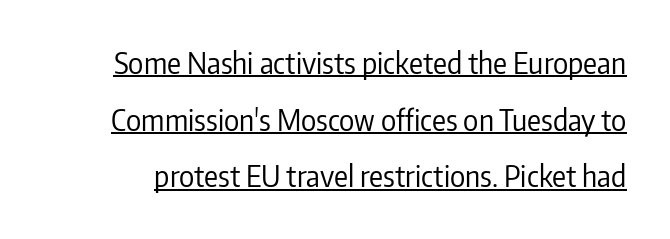
Serif or sans? Sans — the stroke terminals are bare. Note the varied advance widths — an 'i' is clearly narrower than an 'm'. Emphasis is given by a line drawn under the lettering. Words appear dense and cohesive because spacing is normal.
